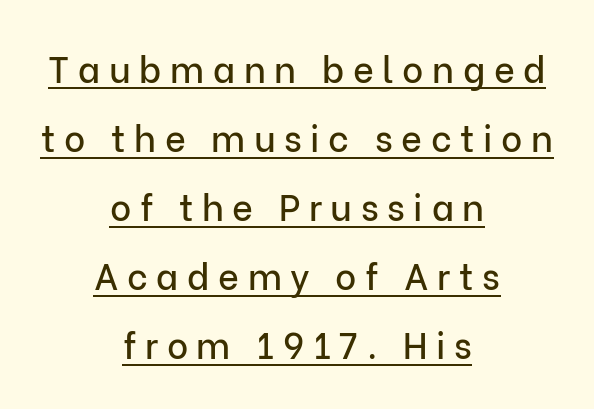
The image shows 36 px sans-serif type, upright; set centered, loose line spacing (1.92x), unusually wide letter spacing (+0.24 em), underlined; low stroke contrast and a medium x-height.
